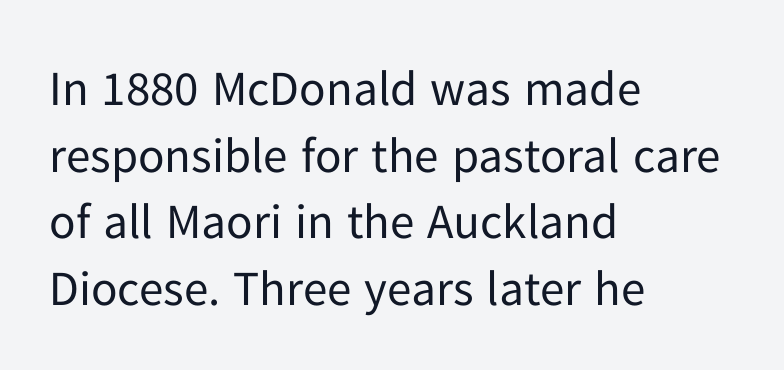
The image shows 49 px regular-weight sans-serif type, upright; set left-aligned, normal line spacing (1.36x), normal letter spacing, not underlined; low stroke contrast and a medium x-height.
